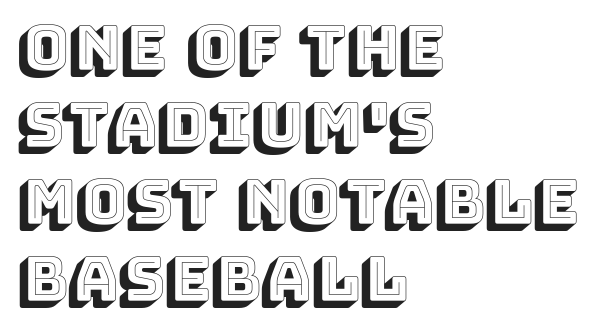
{"italic": "no", "width": "normal", "x_height": "large", "monospaced": "no", "underline": "no", "align": "left", "line_spacing": "normal", "line_spacing_ratio": 1.26, "letter_spacing": "normal", "letter_spacing_em": 0.0, "glyph_px": 61}
